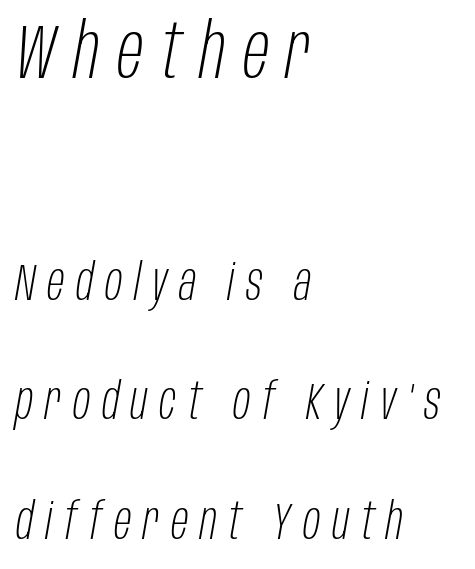
The image shows 77 px light, condensed type, italic (leaning right); set left-aligned, loose line spacing (2.35x), unusually wide letter spacing (+0.23 em), not underlined; the first (top) block is 1.51x larger; low stroke contrast and a large x-height.
